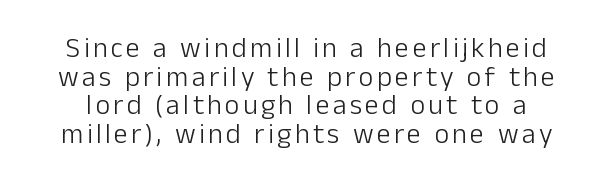
The image shows 28 px light sans-serif type, upright; set tight line spacing (1.02x), not underlined; low stroke contrast and a medium x-height.
